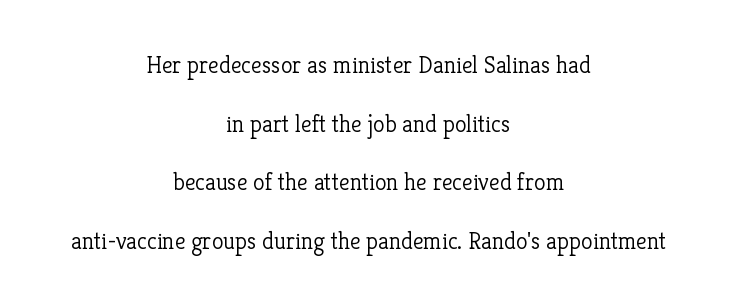
Q: Is the text bold? A: No.
Q: Is the text italic (slanted)? A: No, it is upright.
Q: Is the text underlined? A: No.
Q: How is the paragraph aligned? A: Centered.
Q: Is the spacing between letters normal or unusually wide? A: Normal.
Q: Is the spacing between lines tight, normal or loose? A: Loose.
